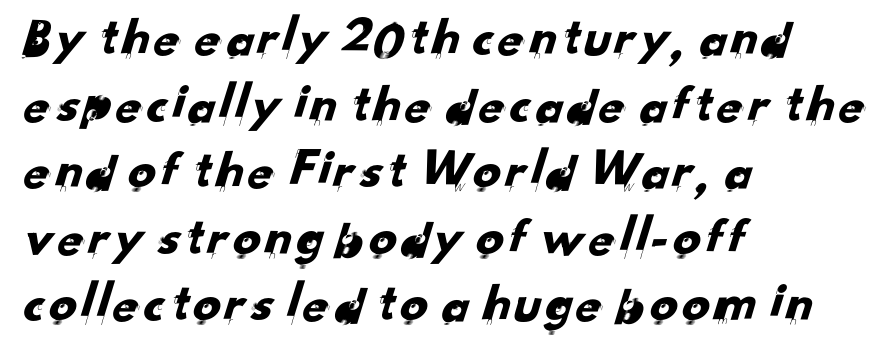
{"serif": "no", "width": "normal", "stroke_contrast": "low", "x_height": "small", "monospaced": "no", "underline": "no", "align": "left", "line_spacing_ratio": 1.21, "letter_spacing": "normal", "letter_spacing_em": 0.0, "glyph_px": 55}
